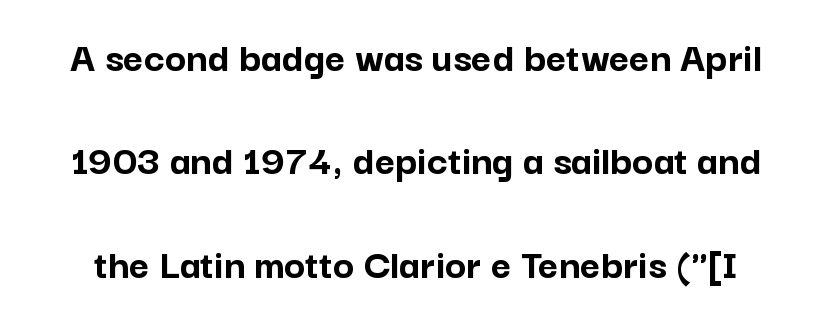
Are there feet on the stems? There aren't — it's a sans. Is the letter spacing exaggerated? No — it looks like the ordinary default. Weight check: bold — yes, fully. The specimen reads as upright at a glance.
